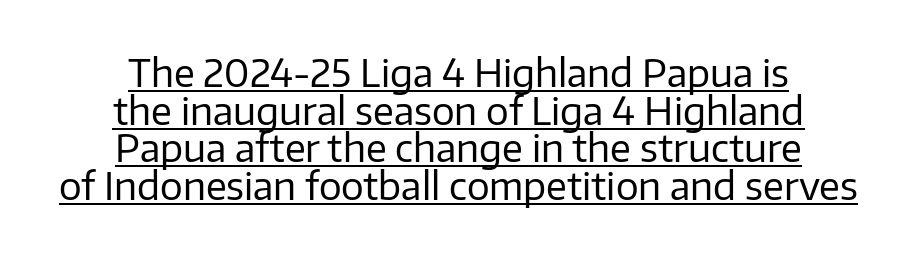
The image shows 38 px regular-weight sans-serif type, upright; set centered, tight line spacing (0.99x), normal letter spacing, underlined; low stroke contrast and a medium x-height.
